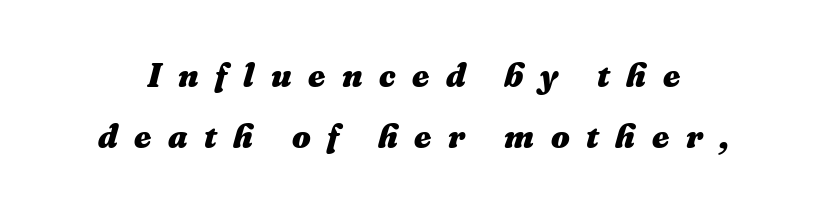
Q: Is the text bold? A: Yes.
Q: Is the text italic (slanted)? A: Yes, it leans right by about 16 degrees.
Q: Is the text underlined? A: No.
Q: Is the spacing between letters normal or unusually wide? A: Unusually wide.
Q: Width (condensed, normal, or wide)? A: Normal.
Q: Stroke contrast? A: Medium.
Q: x-height? A: Medium.
Q: Monospaced? A: No.
